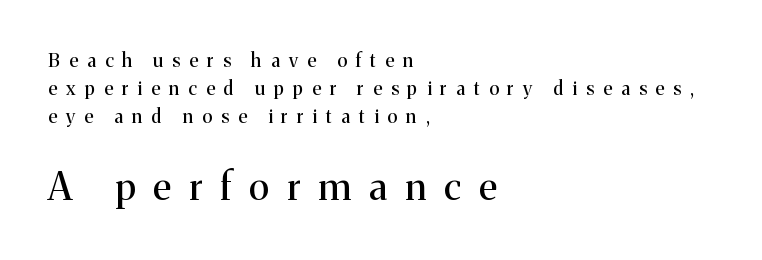
Q: Is the text bold? A: No.
Q: Is the text italic (slanted)? A: No, it is upright.
Q: Is the typeface a serif or a sans-serif typeface? A: Serif.
Q: Is the text underlined? A: No.
Q: How is the paragraph aligned? A: Left-aligned.
Q: Is the spacing between letters normal or unusually wide? A: Unusually wide.
Q: Is the spacing between lines tight, normal or loose? A: Normal.
Q: Which block of text is set in a larger size, the first (top) or the second (bottom)? A: The second (bottom) one.
Q: Width (condensed, normal, or wide)? A: Normal.
Q: Stroke contrast? A: Medium.
Q: x-height? A: Medium.
Q: Monospaced? A: No.
